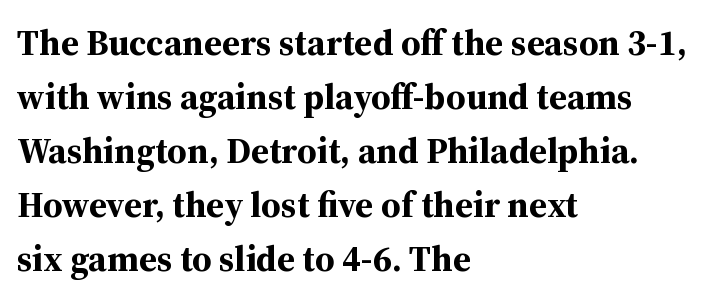
The image shows 36 px bold serif type, upright; set left-aligned, normal line spacing (1.5x), normal letter spacing, not underlined; medium stroke contrast and a medium x-height.
